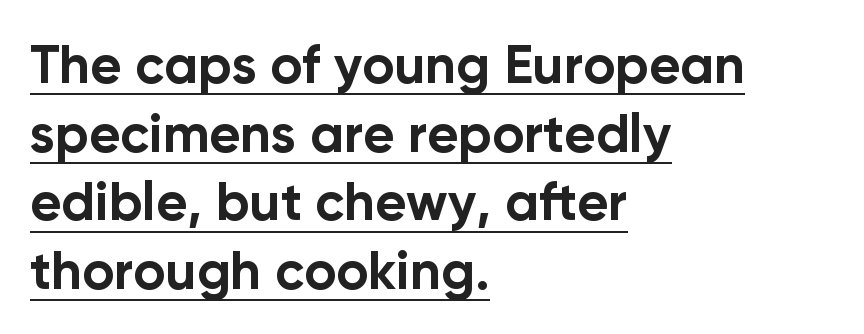
{"serif": "no", "italic": "no", "bold": "yes", "weight": "bold", "width": "normal", "stroke_contrast": "low", "x_height": "medium", "monospaced": "no", "underline": "yes", "align": "left", "line_spacing": "normal", "line_spacing_ratio": 1.27, "letter_spacing": "normal", "letter_spacing_em": 0.0, "glyph_px": 54}
